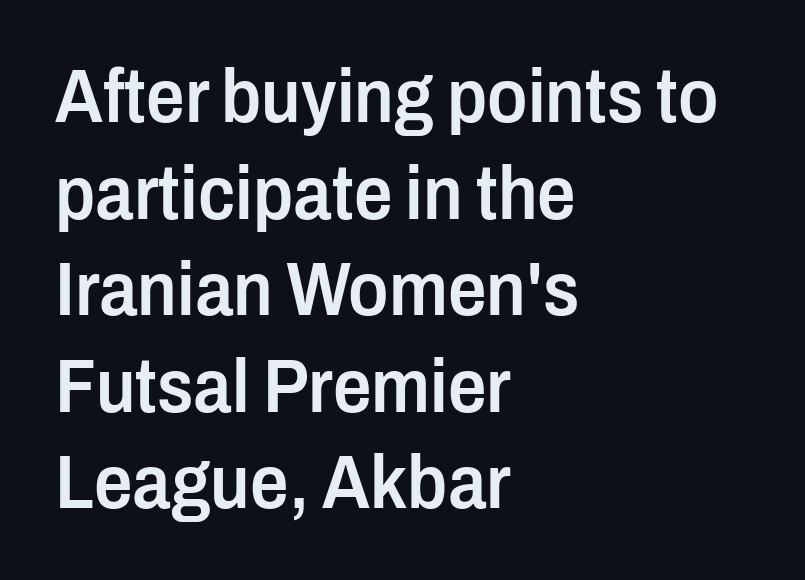
{"serif": "no", "italic": "no", "bold": "semi", "weight": "semibold", "width": "condensed", "stroke_contrast": "low", "x_height": "medium", "monospaced": "no", "underline": "no", "align": "left", "line_spacing": "normal", "line_spacing_ratio": 1.27, "letter_spacing": "normal", "letter_spacing_em": 0.0, "glyph_px": 76}
